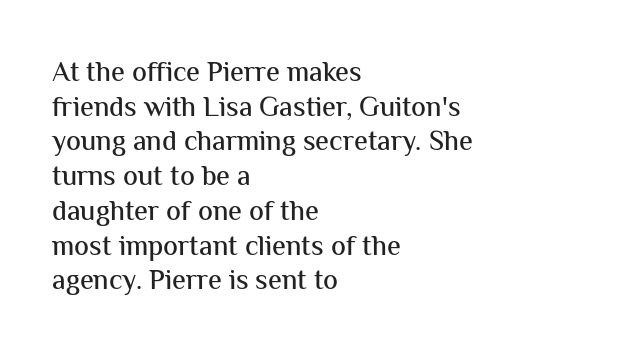
{"serif": "no", "italic": "no", "width": "normal", "stroke_contrast": "medium", "x_height": "medium", "monospaced": "no", "underline": "no", "align": "left", "line_spacing_ratio": 1.24, "letter_spacing": "normal", "letter_spacing_em": 0.0, "glyph_px": 28}
